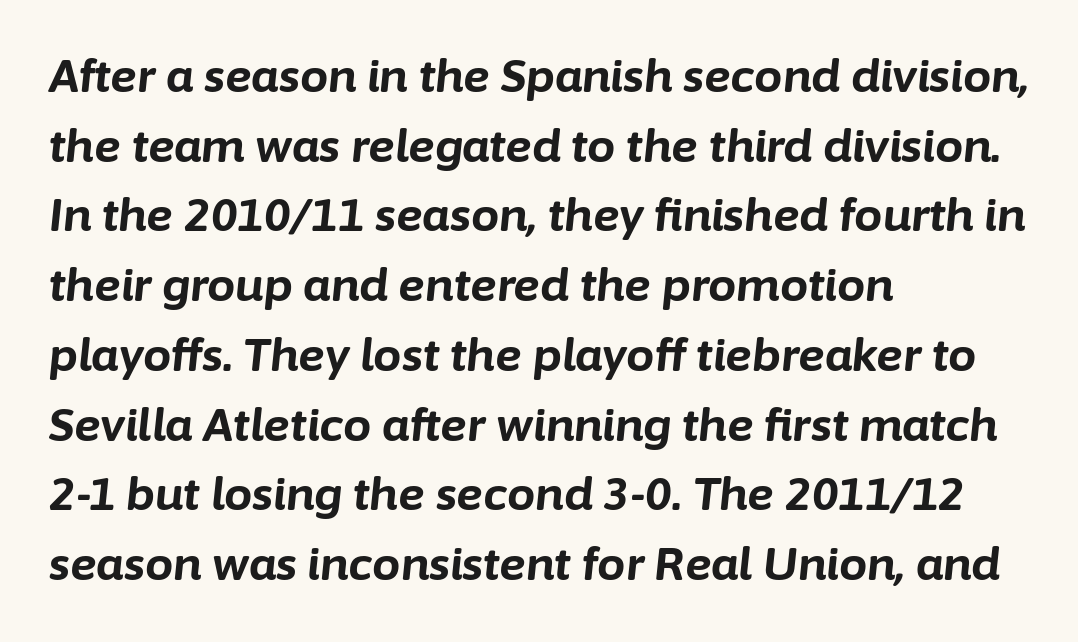
Q: Is the text bold? A: Yes.
Q: Is the text italic (slanted)? A: Yes, it leans right by about 6 degrees.
Q: Is the text underlined? A: No.
Q: How is the paragraph aligned? A: Left-aligned.
Q: Is the spacing between letters normal or unusually wide? A: Normal.
Q: Is the spacing between lines tight, normal or loose? A: Normal.
Q: Width (condensed, normal, or wide)? A: Normal.
Q: Stroke contrast? A: Low.
Q: x-height? A: Medium.
Q: Monospaced? A: No.
